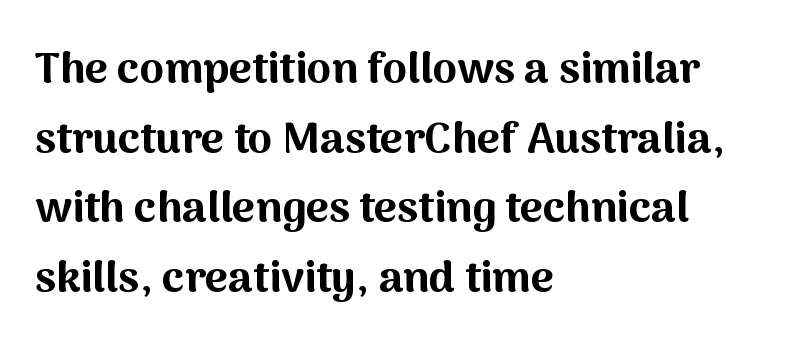
The letters advance in unequal steps, a hallmark of proportional type. Honestly, there is no underline to notice here at all. Each letter's strokes conclude bluntly, with no projecting serifs. The ragged edge is on the right, which tells us the setting is flush left.
